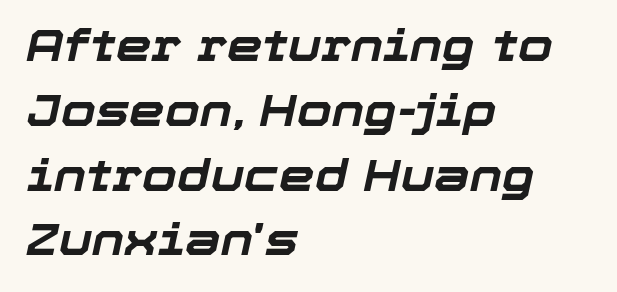
{"italic": "yes", "lean": "right", "slant_degrees": 12, "bold": "yes", "weight": "bold", "width": "normal", "stroke_contrast": "low", "x_height": "medium", "monospaced": "no", "underline": "no", "align": "left", "line_spacing": "normal", "line_spacing_ratio": 1.44, "letter_spacing": "normal", "letter_spacing_em": 0.0, "glyph_px": 45}
